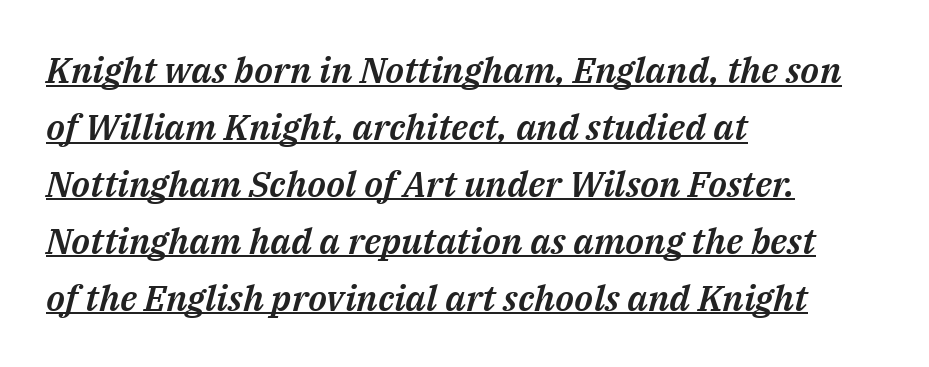
The image shows 36 px text type, italic (leaning right); set left-aligned, normal line spacing (1.58x), normal letter spacing, underlined; medium stroke contrast and a medium x-height.
